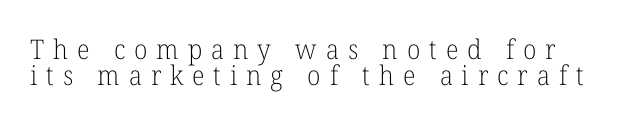
Ordinary non-slanted type is in use. The gaps between neighbouring characters are conspicuously large. Compared with a typical body face, this is equally light or lighter still. In terms of leading, this rendering errs on the cramped side. The baseline area is clear.
